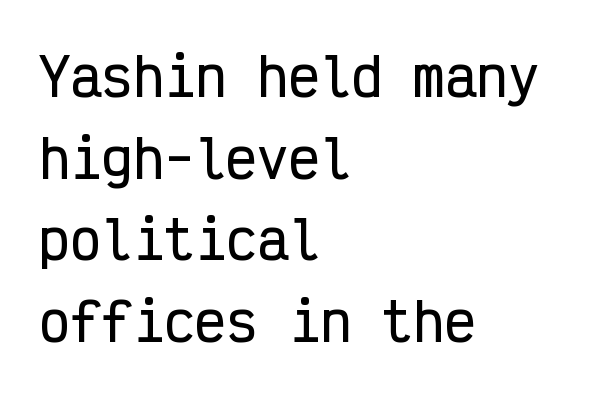
The image shows 52 px condensed sans-serif type, upright, monospaced; set left-aligned, normal line spacing (1.57x), normal letter spacing, not underlined; low stroke contrast and a medium x-height.
